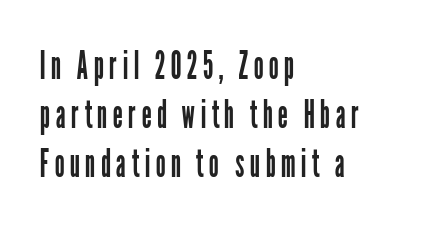
{"serif": "no", "italic": "no", "bold": "no", "weight": "regular", "width": "condensed", "stroke_contrast": "low", "x_height": "medium", "monospaced": "no", "underline": "no", "align": "left", "line_spacing_ratio": 1.23, "glyph_px": 40}
